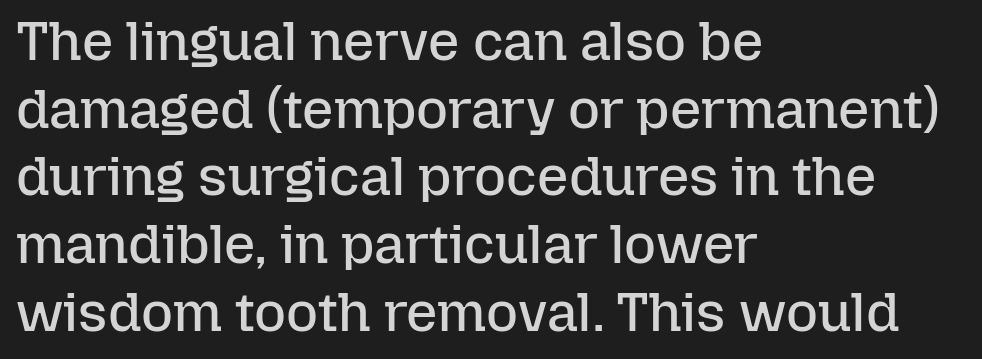
The image shows 55 px regular-weight type, upright; set left-aligned, line spacing 1.23x, normal letter spacing, not underlined; low stroke contrast and a medium x-height.
